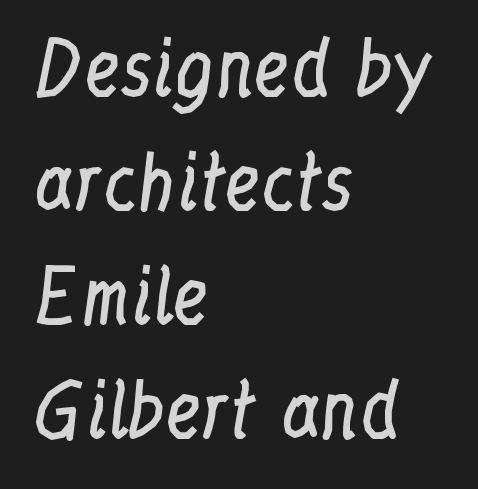
Q: Is the text bold? A: No.
Q: Is the text italic (slanted)? A: Yes.
Q: Is the typeface a serif or a sans-serif typeface? A: Serif.
Q: Is the text underlined? A: No.
Q: How is the paragraph aligned? A: Left-aligned.
Q: Is the spacing between letters normal or unusually wide? A: Normal.
Q: Is the spacing between lines tight, normal or loose? A: Normal.
Q: Width (condensed, normal, or wide)? A: Condensed.
Q: Stroke contrast? A: Low.
Q: x-height? A: Medium.
Q: Monospaced? A: No.
